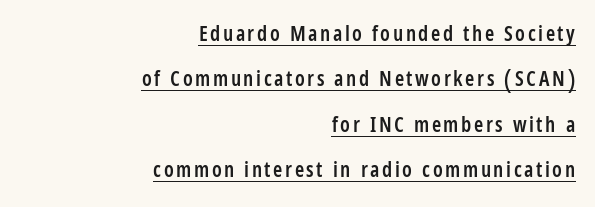
The image shows 21 px text type, upright; set right-aligned, loose line spacing (2.16x), underlined.
